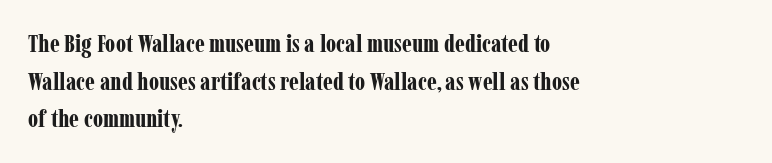
Students, note that the glyphs here touch the page at normal intervals. The vertical gap from one line to the next is medium. The lettering stays uniformly vertical, giving the passage a roman look. The lines are quadded left. Heft: maximum for text — a bold. Type without underlining.
